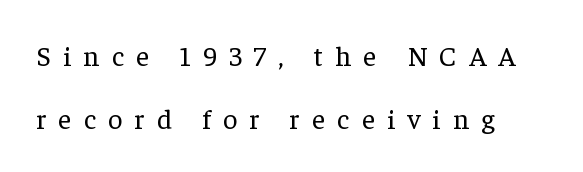
{"serif": "yes", "italic": "no", "bold": "no", "weight": "regular", "width": "normal", "stroke_contrast": "low", "x_height": "medium", "monospaced": "no", "underline": "no", "align": "left", "line_spacing": "loose", "line_spacing_ratio": 2.24, "letter_spacing": "wide", "letter_spacing_em": 0.44, "glyph_px": 28}
